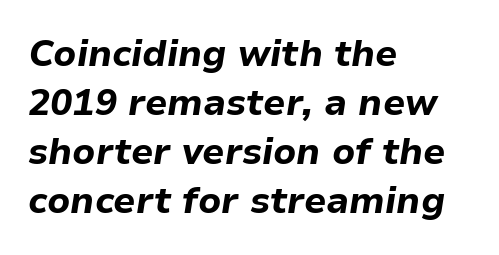
Decoration check: the copy has no underline. Standard letterfit; no display-style spreading of the glyphs. In CSS terms this would be text-align: left. If you measured baseline to baseline, you'd find a middling distance.
